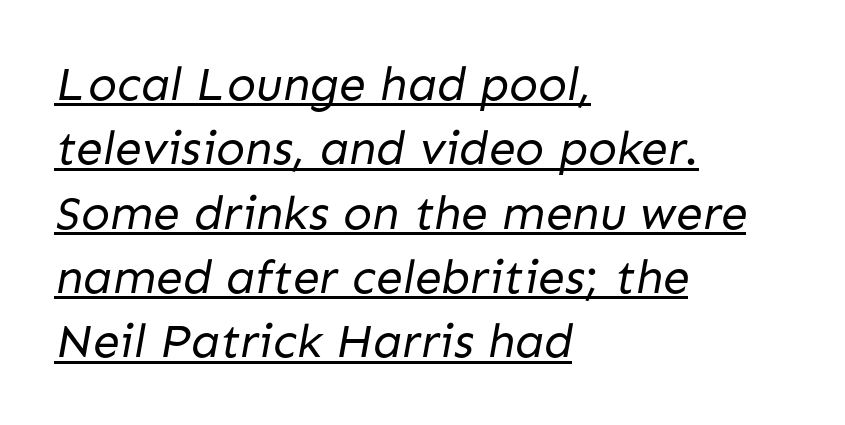
This sample carries an underscore along the baseline area. The rendering shows plain stroke endings on the letterforms — a sans-serif design. The passage shown is typed in a proportional face where columns would drift. Each word holds together tightly as a unit, with standard inter-letter gaps. In terms of leading, this rendering sits right in the middle. Notice how the passage keeps a crisp vertical edge on the left only.
